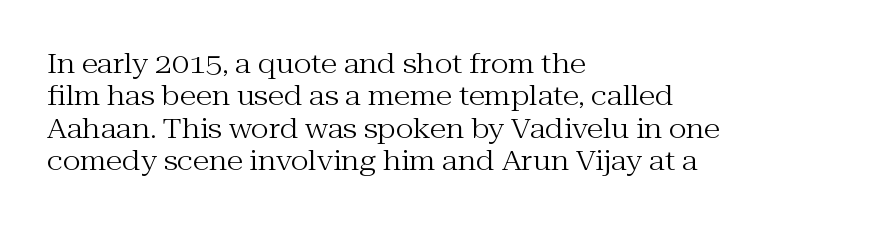
The font is comparable to plain body text, perhaps lighter. Line starts are locked; line ends wander. Nothing unusual about the tracking: characters are spaced as the font intends. The type sits square on the baseline with zero lean. Rule under the text: the space is simply empty.
